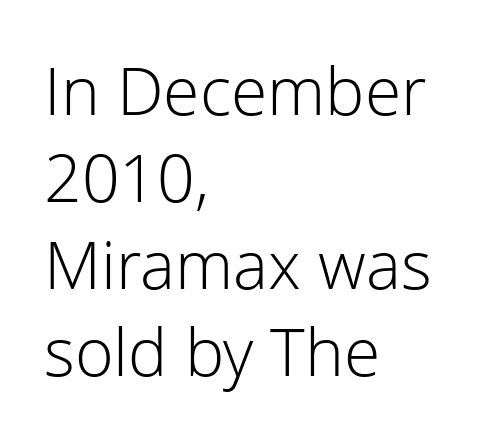
{"serif": "no", "italic": "no", "bold": "no", "weight": "light", "width": "normal", "stroke_contrast": "low", "x_height": "medium", "monospaced": "no", "underline": "no", "align": "left", "line_spacing": "normal", "line_spacing_ratio": 1.32, "letter_spacing": "normal", "letter_spacing_em": 0.0, "glyph_px": 66}
